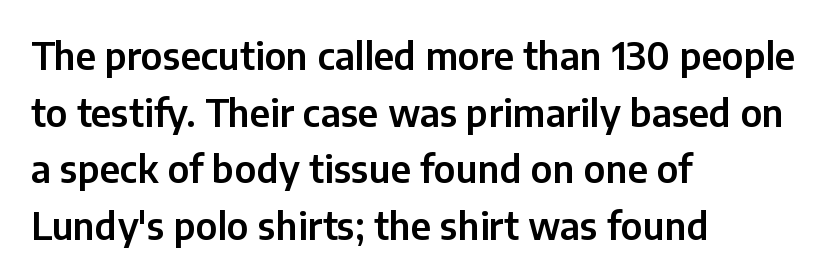
{"serif": "no", "italic": "no", "width": "normal", "stroke_contrast": "low", "x_height": "medium", "monospaced": "no", "underline": "no", "align": "left", "line_spacing": "normal", "line_spacing_ratio": 1.53, "letter_spacing": "normal", "letter_spacing_em": 0.0, "glyph_px": 37}
